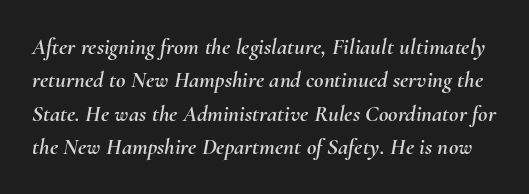
Q: Is the text italic (slanted)? A: Yes, it leans right by about 10 degrees.
Q: Is the text underlined? A: No.
Q: Is the spacing between letters normal or unusually wide? A: Normal.
Q: Is the spacing between lines tight, normal or loose? A: Normal.
